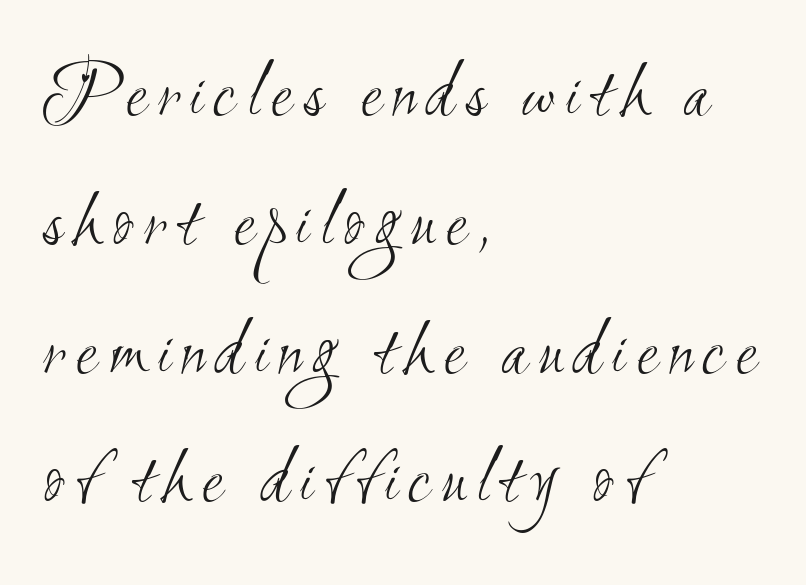
Q: Is the text bold? A: No.
Q: Is the typeface a serif or a sans-serif typeface? A: Sans-serif.
Q: Is the text underlined? A: No.
Q: How is the paragraph aligned? A: Left-aligned.
Q: Is the spacing between lines tight, normal or loose? A: Normal.
Q: Width (condensed, normal, or wide)? A: Condensed.
Q: Stroke contrast? A: Medium.
Q: x-height? A: Small.
Q: Monospaced? A: No.
